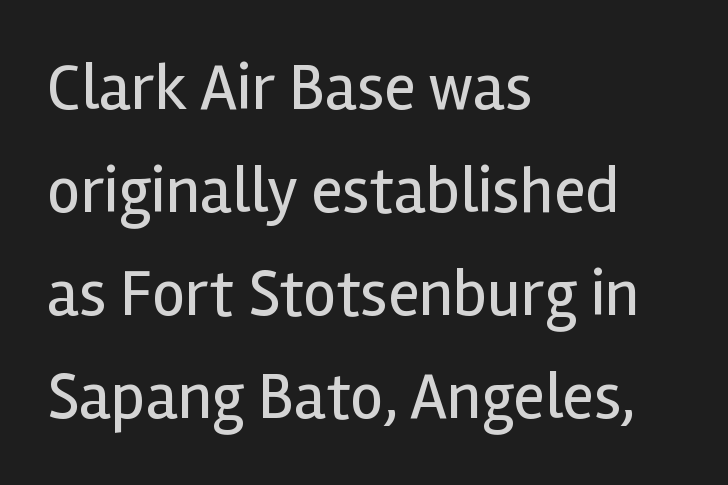
The space between consecutive lines is moderate. A roman cut, with each character standing at attention. This sample has the flowing, uneven cadence of proportional lettering. Does the copy run flush right? No — it runs flush left.
